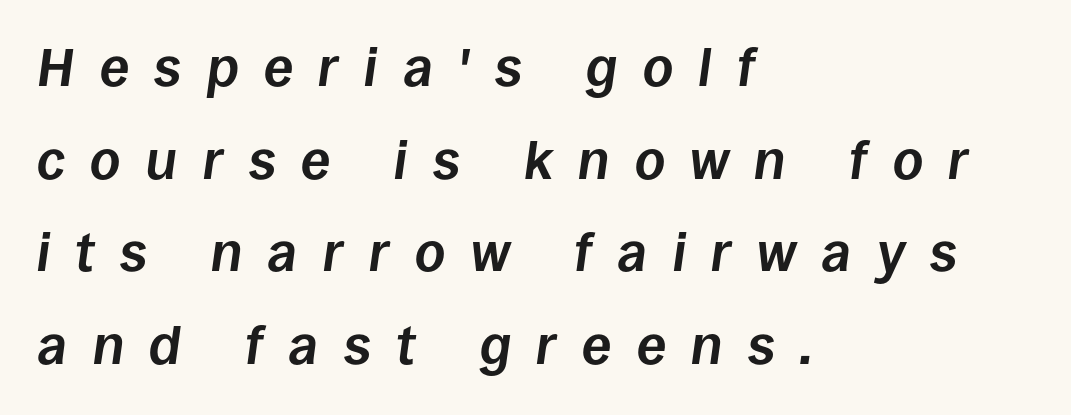
{"italic": "yes", "lean": "right", "slant_degrees": 8, "bold": "yes", "weight": "bold", "width": "normal", "stroke_contrast": "low", "x_height": "large", "monospaced": "no", "underline": "no", "align": "left", "line_spacing_ratio": 1.75, "letter_spacing": "wide", "letter_spacing_em": 0.48, "glyph_px": 53}
